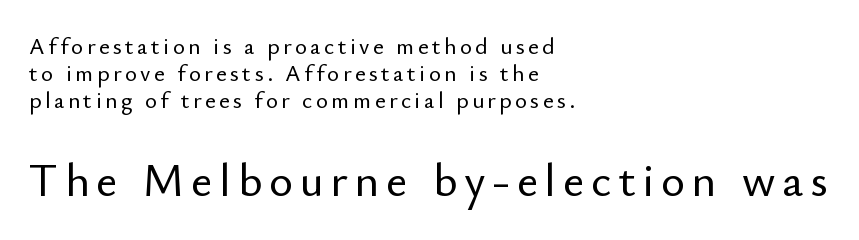
{"serif": "no", "italic": "no", "width": "normal", "stroke_contrast": "low", "x_height": "small", "monospaced": "no", "underline": "no", "align": "left", "line_spacing_ratio": 1.18, "larger_block": "second", "size_ratio": 2.0, "glyph_px": 46}
